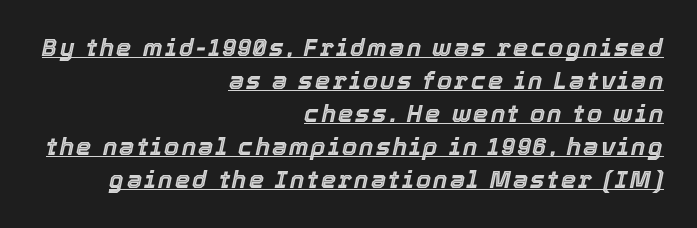
Q: Is the text italic (slanted)? A: Yes, it leans right by about 12 degrees.
Q: Is the text underlined? A: Yes.
Q: How is the paragraph aligned? A: Right-aligned.
Q: Is the spacing between lines tight, normal or loose? A: Normal.
